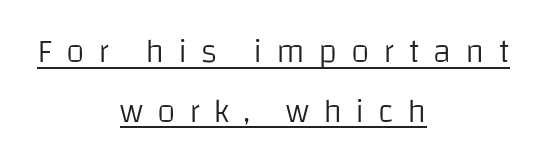
Q: Is the text bold? A: No.
Q: Is the text italic (slanted)? A: No, it is upright.
Q: Is the typeface a serif or a sans-serif typeface? A: Sans-serif.
Q: Is the text underlined? A: Yes.
Q: How is the paragraph aligned? A: Centered.
Q: Is the spacing between letters normal or unusually wide? A: Unusually wide.
Q: Width (condensed, normal, or wide)? A: Normal.
Q: Stroke contrast? A: Low.
Q: x-height? A: Large.
Q: Monospaced? A: No.
